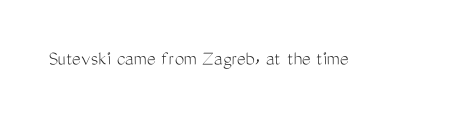
Q: Is the text bold? A: No.
Q: Is the text italic (slanted)? A: No, it is upright.
Q: Is the text underlined? A: No.
Q: Is the spacing between letters normal or unusually wide? A: Normal.
